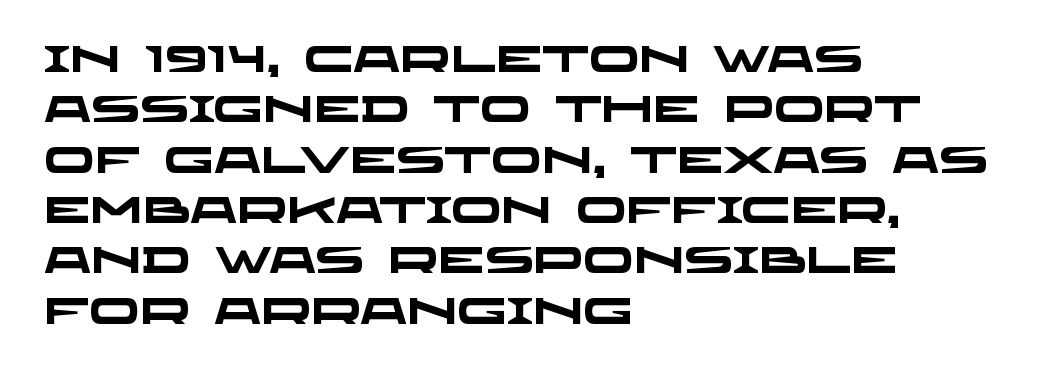
Q: Is the text bold? A: Yes.
Q: Is the typeface a serif or a sans-serif typeface? A: Sans-serif.
Q: Is the text underlined? A: No.
Q: How is the paragraph aligned? A: Left-aligned.
Q: Is the spacing between letters normal or unusually wide? A: Normal.
Q: Is the spacing between lines tight, normal or loose? A: Normal.
Q: Width (condensed, normal, or wide)? A: Wide.
Q: Stroke contrast? A: Low.
Q: x-height? A: Large.
Q: Monospaced? A: No.
